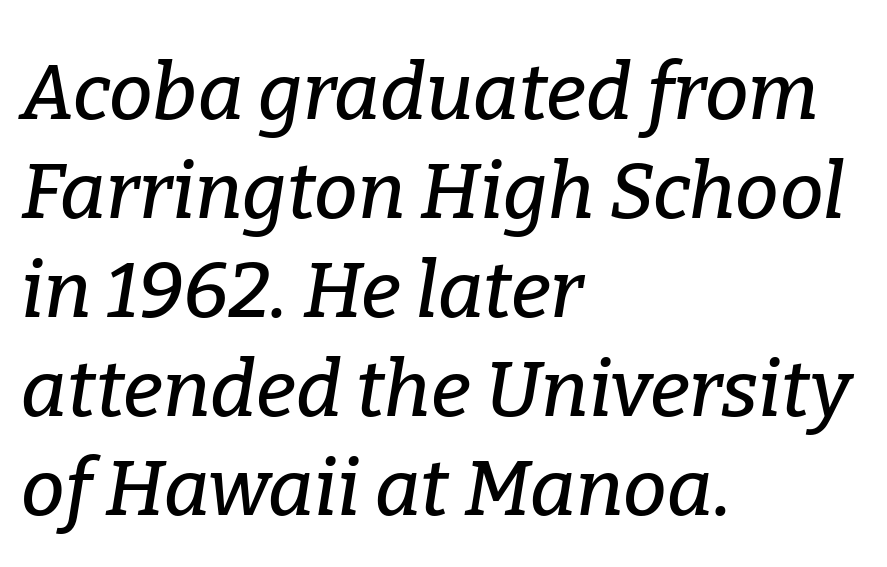
These lines sit exactly where default settings would place them. All the whitespace from short lines collects on the right. Nobody touched the tracking dial on this one. You can tell from the footed stems that serif type was used. Do the characters align in a grid? No, the font is proportional. The face used here has a pronounced slope to its letters.
